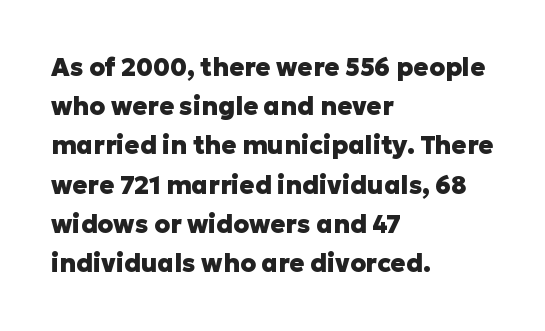
{"italic": "no", "bold": "yes", "underline": "no", "align": "left", "line_spacing": "normal", "line_spacing_ratio": 1.57, "letter_spacing": "normal", "letter_spacing_em": 0.0, "glyph_px": 25}
